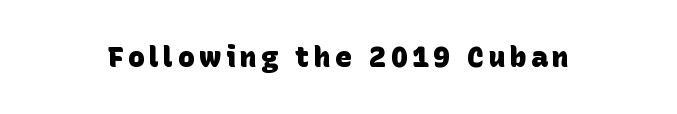
The image shows 28 px heavy sans-serif type; set not underlined; low stroke contrast and a large x-height.
